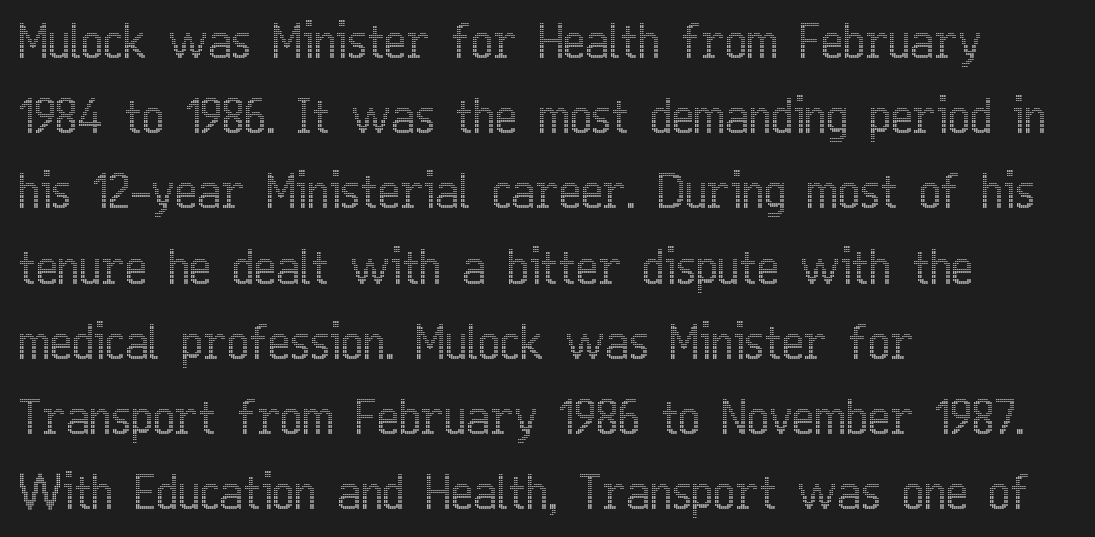
These lines sit exactly where default settings would place them. The passage shown is typed in a proportional face where columns would drift. Posture: straight, roman, zero tilt. This sample is left-justified, so line endings fall wherever the words run out. The foot of each line stays bare and open.
